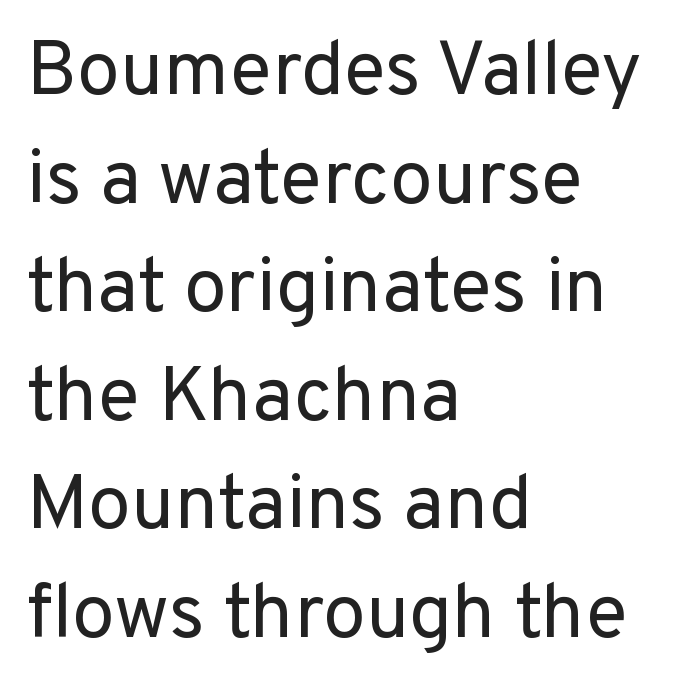
The image shows 77 px regular-weight sans-serif type, upright; set left-aligned, normal line spacing (1.41x), normal letter spacing, not underlined; low stroke contrast and a medium x-height.
